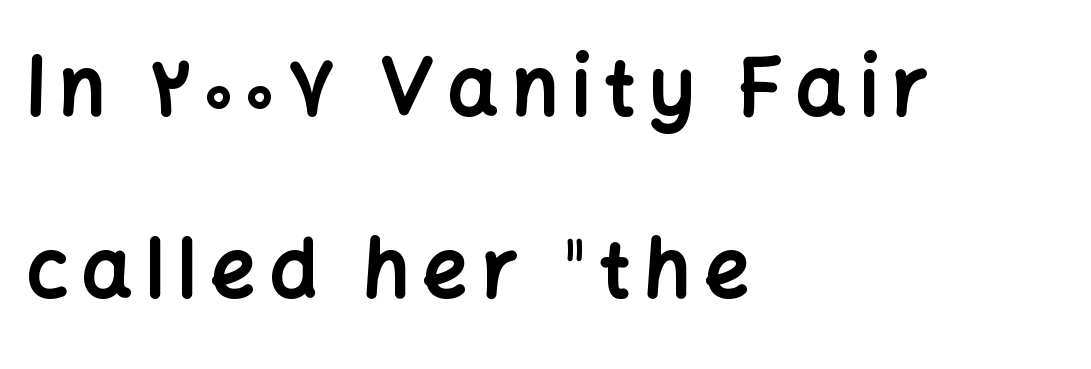
Q: Is the text bold? A: Yes.
Q: Is the text italic (slanted)? A: No, it is upright.
Q: Is the typeface a serif or a sans-serif typeface? A: Sans-serif.
Q: Is the text underlined? A: No.
Q: How is the paragraph aligned? A: Left-aligned.
Q: Is the spacing between lines tight, normal or loose? A: Loose.
Q: Width (condensed, normal, or wide)? A: Normal.
Q: Stroke contrast? A: Low.
Q: x-height? A: Medium.
Q: Monospaced? A: No.
